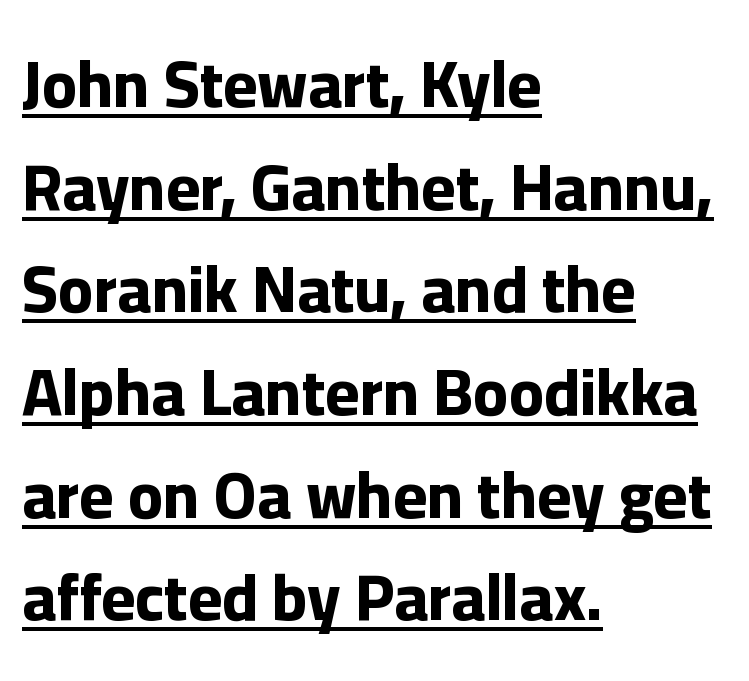
The lettering is marked with a stroke running underneath it. Nothing sits at the stroke ends, so this counts as sans-serif. The rendering uses a bold face; every stroke is thick and dark. Short note: letters normally spaced. The type sits square on the baseline with zero lean.
